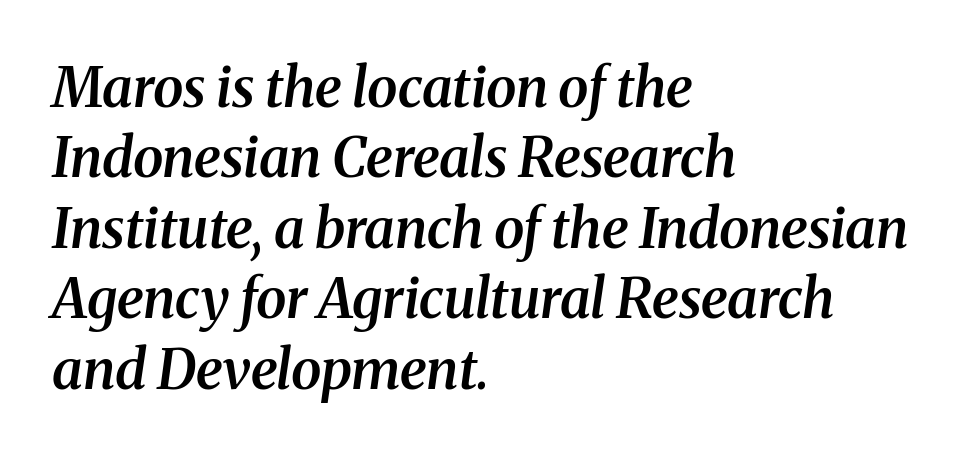
The image shows 55 px semibold serif type, italic (leaning right); set left-aligned, normal line spacing (1.28x), normal letter spacing, not underlined; medium stroke contrast and a medium x-height.
